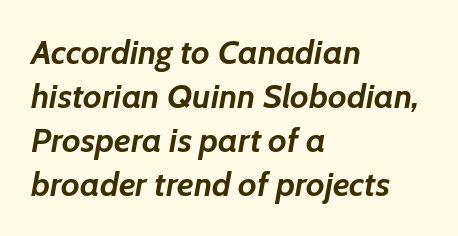
How would I describe the line gaps? Plain and ordinary. Strokes here are thick enough to call this a true bold. The glyphs are unaccompanied by any horizontal stroke below them. Alignment: flush left. You can tell it's italic because the verticals aren't actually vertical.
